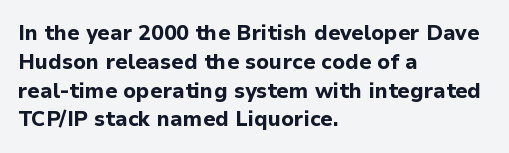
Leftover space on each line is placed entirely after the last word. The baseline area is clear. Tracking value appears to be zero — textbook default spacing. Is the type bold? Yes — the strokes are clearly thick and heavy.
